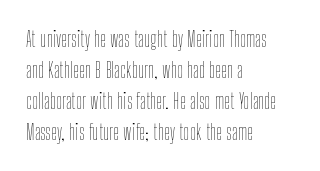
If you drew a line through each stem, it would be perfectly vertical. Leftover space on each line is placed entirely after the last word. The vertical gap from one line to the next is medium. The specimen omits any rule beneath the text block's lines.
